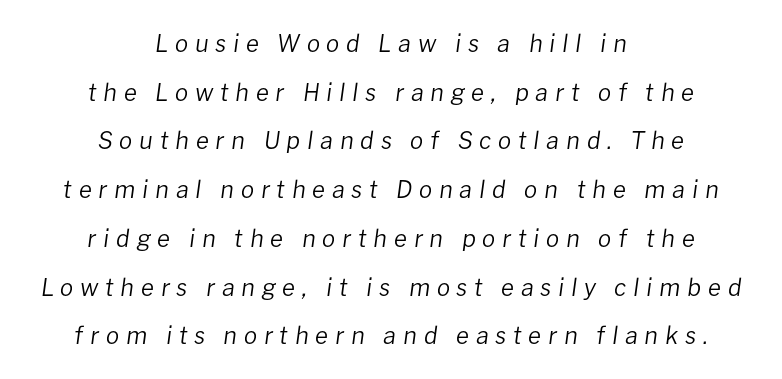
Q: Is the text bold? A: No.
Q: Is the text italic (slanted)? A: Yes, it leans right by about 8 degrees.
Q: Is the text underlined? A: No.
Q: How is the paragraph aligned? A: Centered.
Q: Is the spacing between letters normal or unusually wide? A: Unusually wide.
Q: Is the spacing between lines tight, normal or loose? A: Loose.
